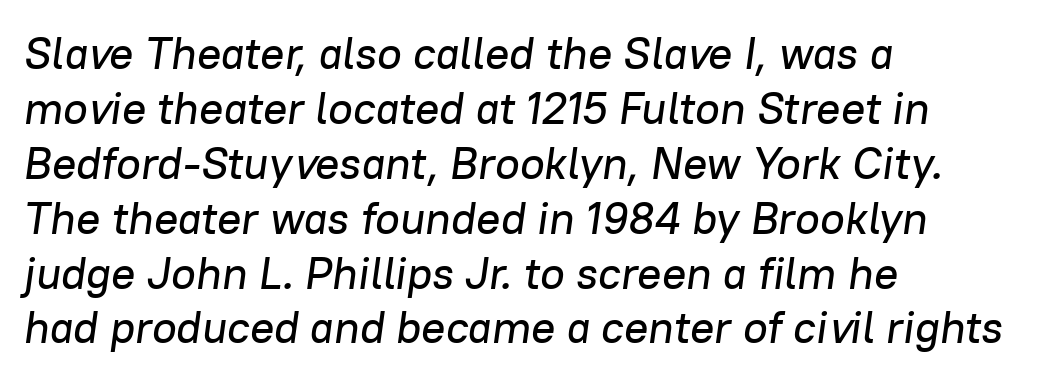
{"italic": "yes", "lean": "right", "slant_degrees": 8, "width": "normal", "stroke_contrast": "low", "x_height": "medium", "monospaced": "no", "underline": "no", "align": "left", "line_spacing_ratio": 1.22, "letter_spacing": "normal", "letter_spacing_em": 0.0, "glyph_px": 45}
